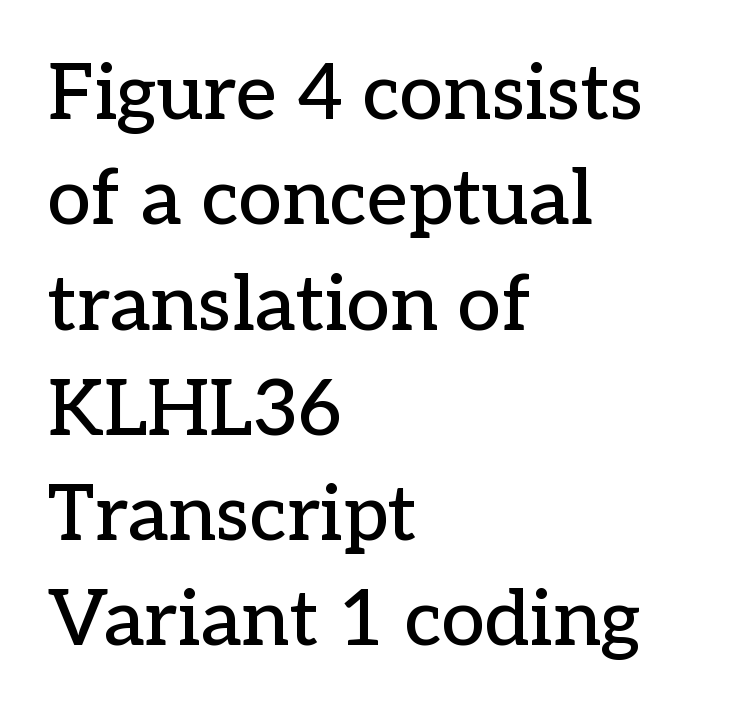
{"serif": "yes", "italic": "no", "width": "normal", "stroke_contrast": "low", "x_height": "medium", "monospaced": "no", "underline": "no", "align": "left", "line_spacing": "normal", "line_spacing_ratio": 1.35, "letter_spacing": "normal", "letter_spacing_em": 0.0, "glyph_px": 78}
